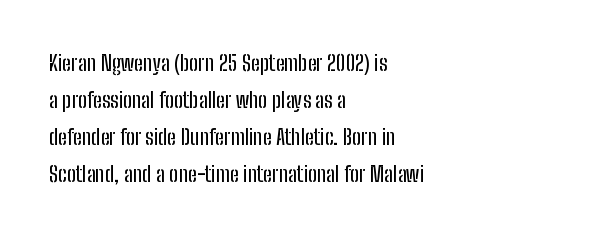
{"italic": "no", "underline": "no", "align": "left", "line_spacing": "normal", "line_spacing_ratio": 1.68, "letter_spacing": "normal", "letter_spacing_em": 0.0, "glyph_px": 22}
